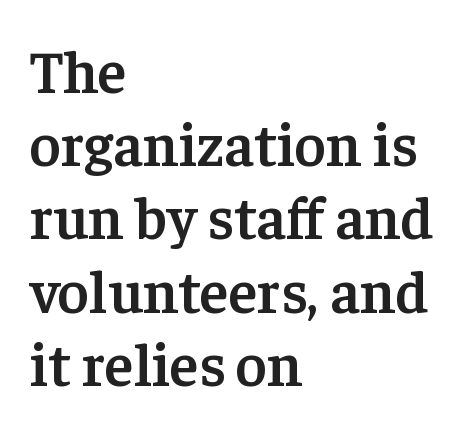
The foot of each line stays bare and open. Its strokes are somewhat broadened, the hallmark of semibold type. Ordinary non-slanted type is in use. Is this a sans? No — the strokes have serifs.
